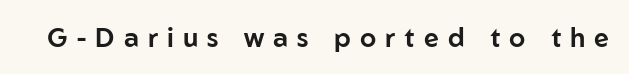
{"italic": "no", "underline": "no", "letter_spacing": "wide", "letter_spacing_em": 0.35, "glyph_px": 26}
